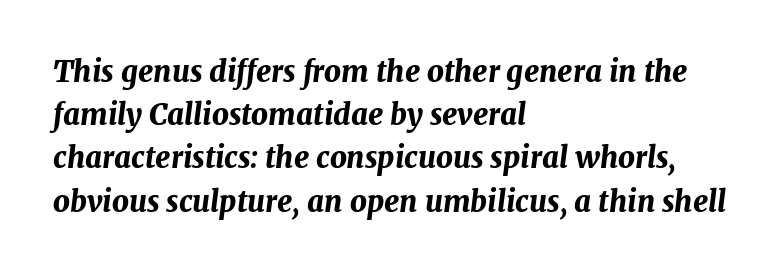
What's the leading like? Ordinary, nothing unusual. The letters sit at their default tracking, neither squeezed nor spread. Its strokes are broad and dark, the hallmark of bold type. The string is rendered with underlining switched off. Spacing verdict: proportional, widths tailored to each character.
